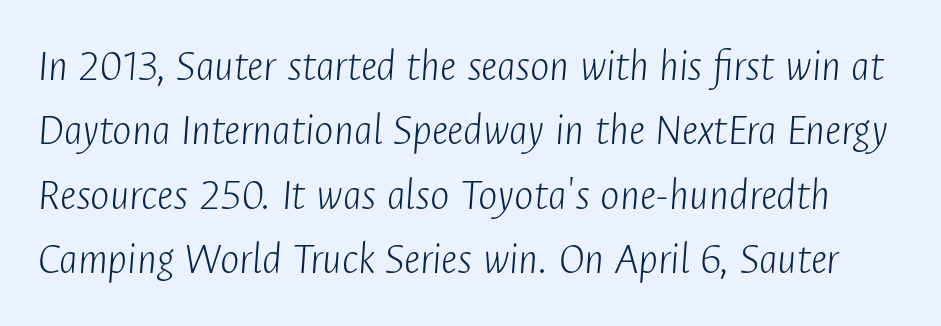
The image shows 46 px light, condensed type, italic (leaning right); set normal line spacing (1.4x), normal letter spacing, not underlined; low stroke contrast and a medium x-height.
